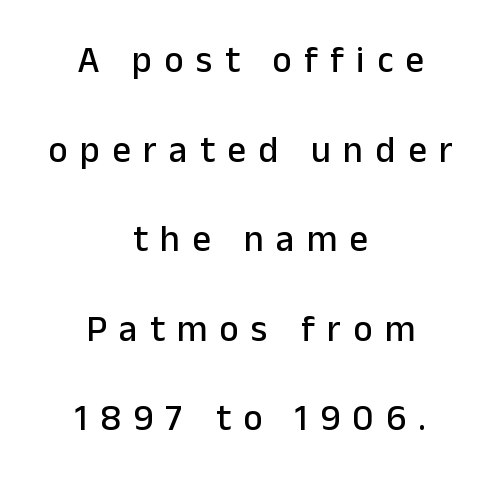
The image shows 37 px sans-serif type, upright; set centered, loose line spacing (2.42x), unusually wide letter spacing (+0.33 em), not underlined; low stroke contrast and a medium x-height.
